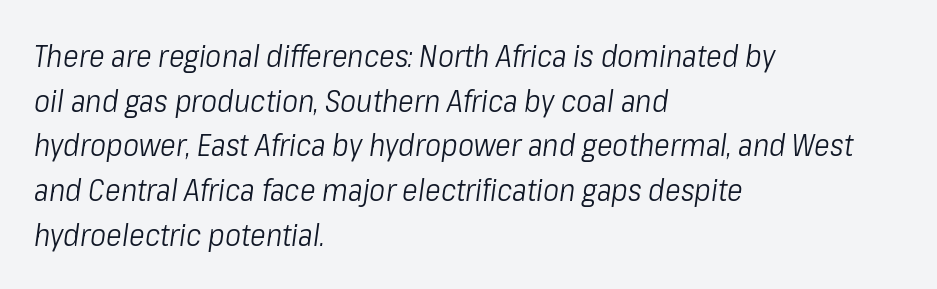
Q: Is the text bold? A: No.
Q: Is the text italic (slanted)? A: Yes, it leans right by about 8 degrees.
Q: Is the text underlined? A: No.
Q: How is the paragraph aligned? A: Left-aligned.
Q: Is the spacing between letters normal or unusually wide? A: Normal.
Q: Is the spacing between lines tight, normal or loose? A: Normal.
Q: Width (condensed, normal, or wide)? A: Condensed.
Q: Stroke contrast? A: Low.
Q: x-height? A: Medium.
Q: Monospaced? A: No.
